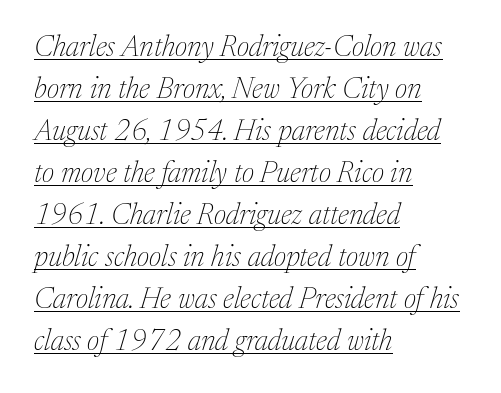
Q: Is the text bold? A: No.
Q: Is the text italic (slanted)? A: Yes, it leans right by about 17 degrees.
Q: Is the typeface a serif or a sans-serif typeface? A: Serif.
Q: Is the text underlined? A: Yes.
Q: How is the paragraph aligned? A: Left-aligned.
Q: Is the spacing between letters normal or unusually wide? A: Normal.
Q: Is the spacing between lines tight, normal or loose? A: Normal.
Q: Width (condensed, normal, or wide)? A: Normal.
Q: Stroke contrast? A: Medium.
Q: x-height? A: Medium.
Q: Monospaced? A: No.
